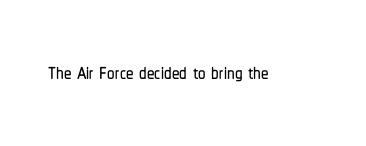
Is the letter spacing exaggerated? No — it looks like the ordinary default. Lines of text with bare space underneath. A typesetter would label this face a sans. Varying glyph widths throughout — classic text-font behaviour. Tall strokes in this sample are plumb rather than angled.
